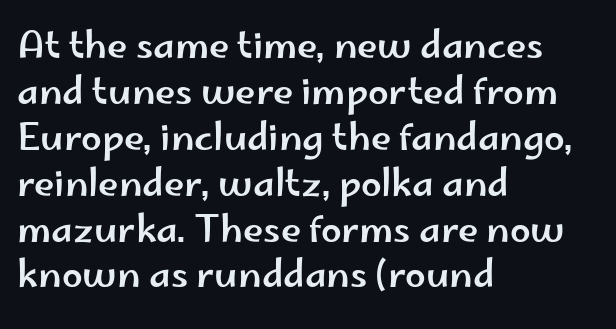
The image shows 37 px wide sans-serif type, upright; set left-aligned, line spacing 1.24x, normal letter spacing, not underlined; low stroke contrast and a small x-height.
